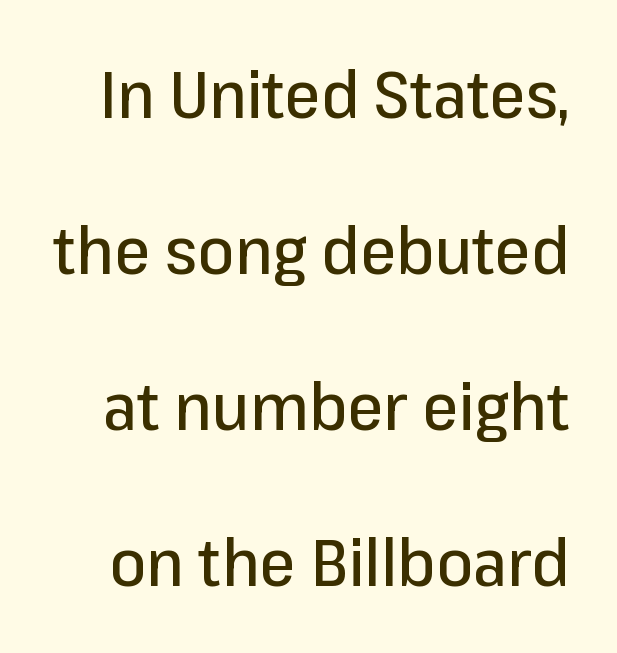
The string is rendered with underlining switched off. Is this a fixed-width face? No — the glyphs have proportional, varying widths. This block would shrink considerably if given ordinary leading; it's expanded now. The rendering keeps characters at their native spacing. You can tell from the bare stems that sans-serif type was used. A typesetter would mark this as roman, not italic.
